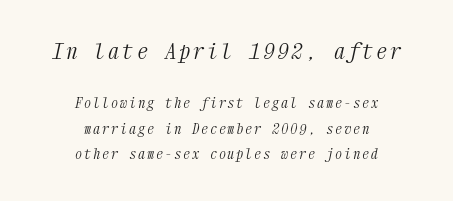
{"italic": "yes", "lean": "right", "slant_degrees": 12, "bold": "no", "underline": "no", "align": "center", "line_spacing_ratio": 1.81, "larger_block": "first", "size_ratio": 1.57, "glyph_px": 22}
